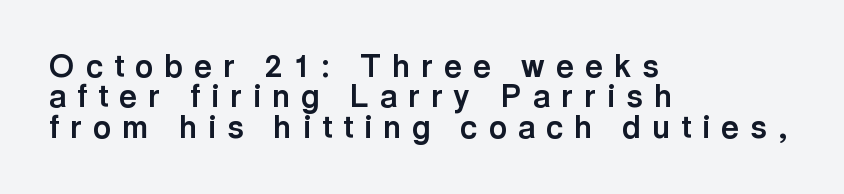
Q: Is the text bold? A: Yes.
Q: Is the text italic (slanted)? A: No, it is upright.
Q: Is the typeface a serif or a sans-serif typeface? A: Sans-serif.
Q: Is the text underlined? A: No.
Q: How is the paragraph aligned? A: Left-aligned.
Q: Is the spacing between letters normal or unusually wide? A: Unusually wide.
Q: Is the spacing between lines tight, normal or loose? A: Tight.
Q: Width (condensed, normal, or wide)? A: Normal.
Q: x-height? A: Medium.
Q: Monospaced? A: No.
